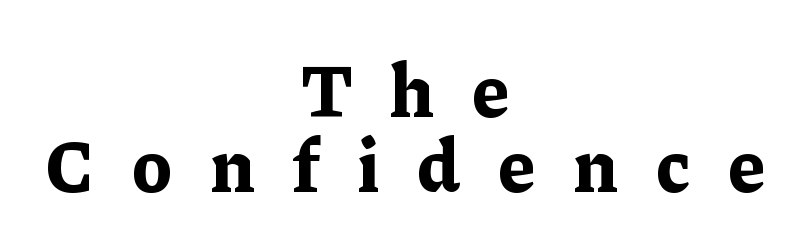
Nope, not italic — everything's standing straight. Each letter's strokes conclude with small projecting serifs. A dark, heavy texture on the line: the type is bold. Very little white space separates one row of letters from the next.
